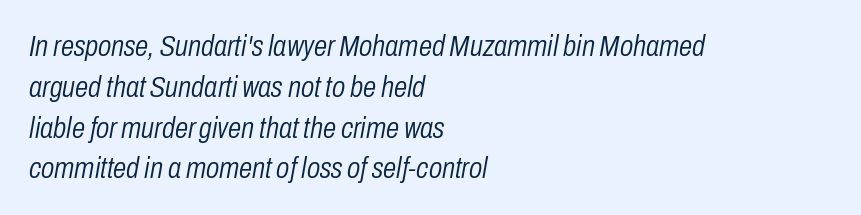
Q: Is the text bold? A: No.
Q: Is the text italic (slanted)? A: Yes, it leans right by about 10 degrees.
Q: Is the text underlined? A: No.
Q: How is the paragraph aligned? A: Left-aligned.
Q: Is the spacing between letters normal or unusually wide? A: Normal.
Q: Is the spacing between lines tight, normal or loose? A: Normal.
Q: Width (condensed, normal, or wide)? A: Condensed.
Q: Stroke contrast? A: Low.
Q: x-height? A: Medium.
Q: Monospaced? A: No.
